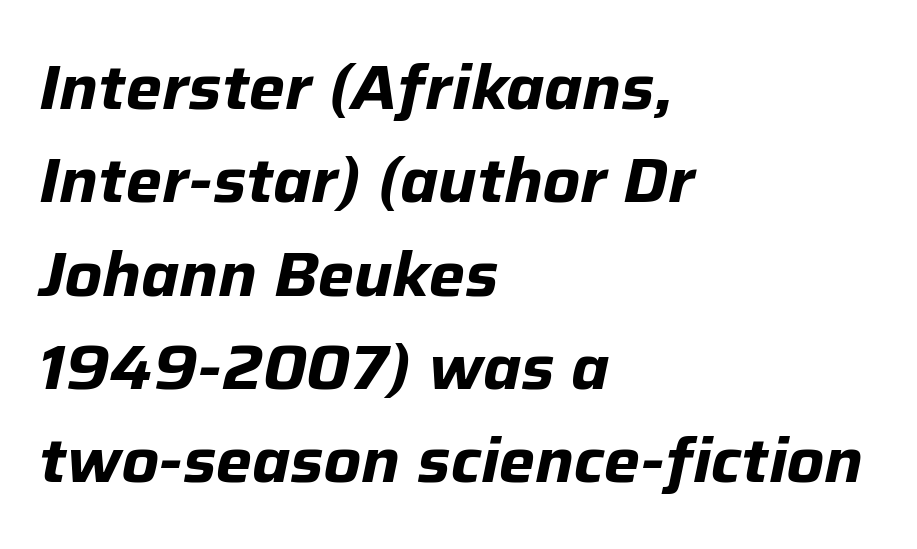
The image shows 61 px bold type, italic (leaning right); set left-aligned, normal line spacing (1.53x), normal letter spacing, not underlined; low stroke contrast and a medium x-height.
